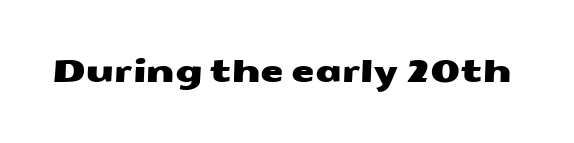
The text was rendered using a sans face with plain stroke endings. Nobody drew a line under any word here. Observe the ordinary spacing: letters are neighbours, not strangers. The rendering uses natural spacing where letterforms have individual widths.
